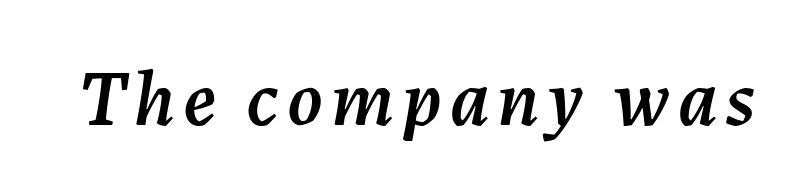
Style check: oblique. Clear beneath every line of the passage. Do the characters align in a grid? No, the font is proportional.
